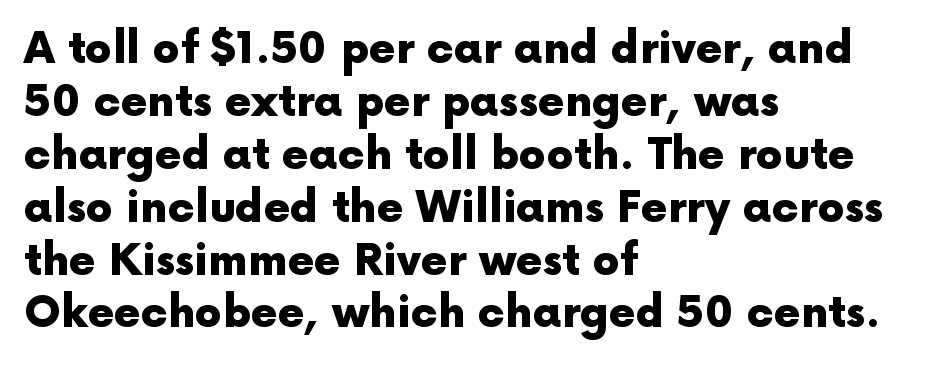
Q: Is the text bold? A: Yes.
Q: Is the text italic (slanted)? A: No, it is upright.
Q: Is the typeface a serif or a sans-serif typeface? A: Sans-serif.
Q: Is the text underlined? A: No.
Q: How is the paragraph aligned? A: Left-aligned.
Q: Is the spacing between letters normal or unusually wide? A: Normal.
Q: Width (condensed, normal, or wide)? A: Normal.
Q: x-height? A: Medium.
Q: Monospaced? A: No.
